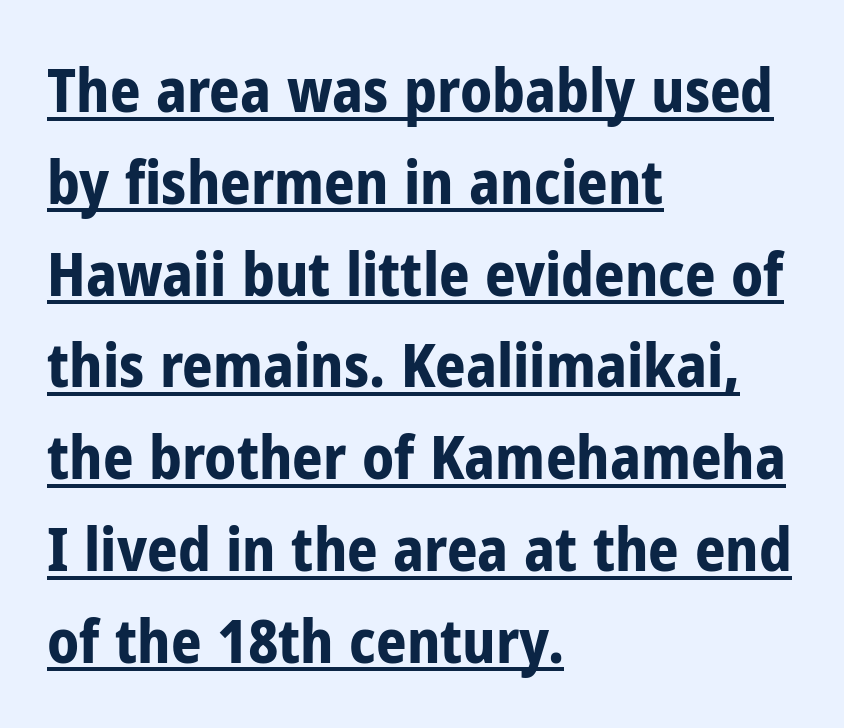
{"serif": "no", "italic": "no", "bold": "yes", "weight": "bold", "width": "condensed", "stroke_contrast": "low", "x_height": "medium", "monospaced": "no", "underline": "yes", "align": "left", "line_spacing": "normal", "line_spacing_ratio": 1.53, "letter_spacing": "normal", "letter_spacing_em": 0.0, "glyph_px": 60}
